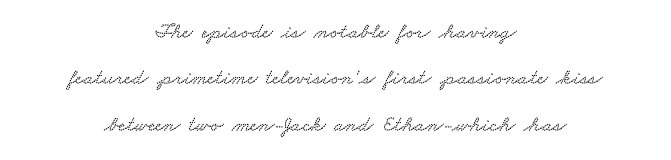
The space directly below the letters is spotless. Between one letter and the next there's only the usual sliver of space. The lines are quadded center. Whoever set this chose breathing room over compactness in the vertical rhythm.
